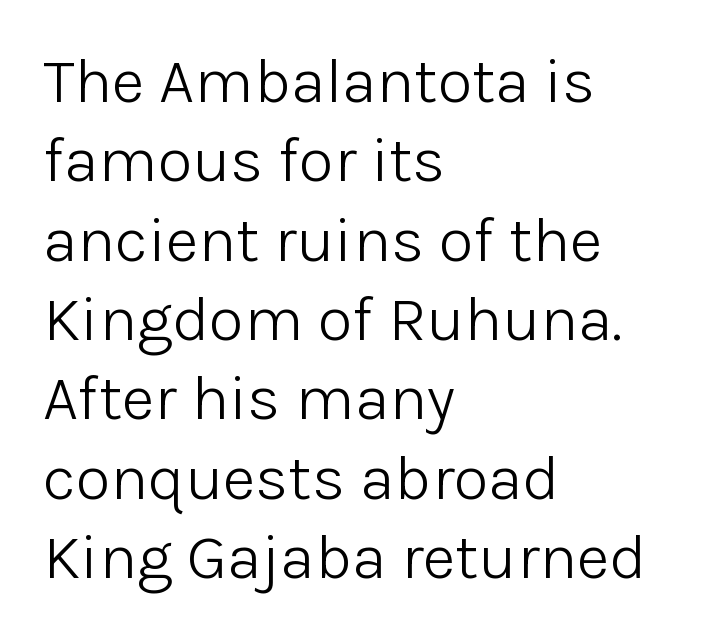
The image shows 64 px light sans-serif type, upright; set left-aligned, line spacing 1.24x, normal letter spacing, not underlined; low stroke contrast and a medium x-height.
